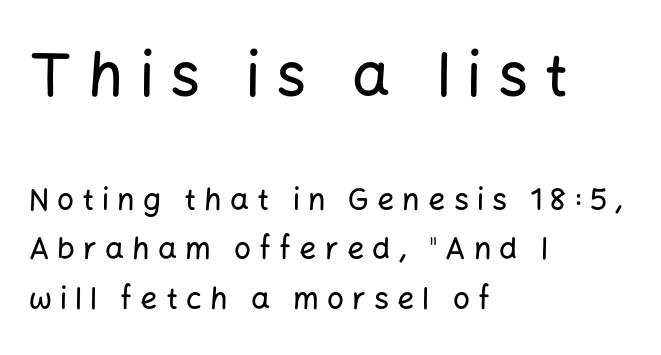
The image shows 60 px sans-serif type, upright; set left-aligned, normal line spacing (1.65x), unusually wide letter spacing (+0.27 em), not underlined; the first (top) block is 2.0x larger; low stroke contrast and a medium x-height.
